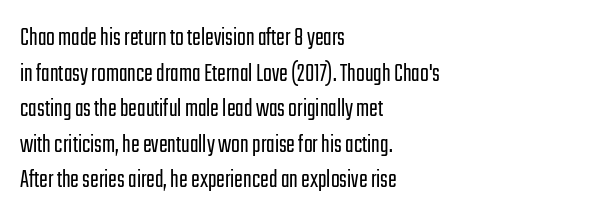
{"italic": "no", "bold": "no", "underline": "no", "align": "left", "line_spacing": "normal", "line_spacing_ratio": 1.37, "letter_spacing": "normal", "letter_spacing_em": 0.0, "glyph_px": 26}
